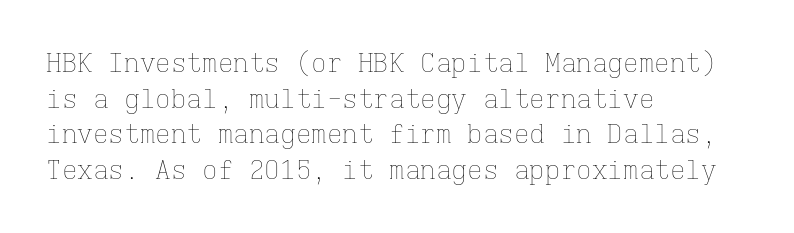
Q: Is the text bold? A: No.
Q: Is the text italic (slanted)? A: No, it is upright.
Q: Is the text underlined? A: No.
Q: How is the paragraph aligned? A: Left-aligned.
Q: Is the spacing between letters normal or unusually wide? A: Normal.
Q: Is the spacing between lines tight, normal or loose? A: Normal.
